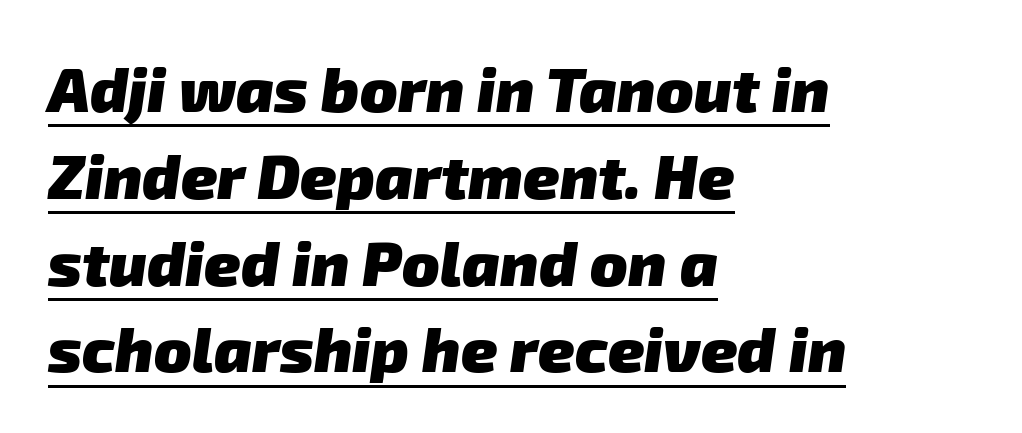
{"serif": "no", "bold": "yes", "weight": "heavy", "width": "normal", "stroke_contrast": "low", "x_height": "medium", "monospaced": "no", "underline": "yes", "align": "left", "line_spacing": "normal", "line_spacing_ratio": 1.4, "letter_spacing": "normal", "letter_spacing_em": 0.0, "glyph_px": 62}
